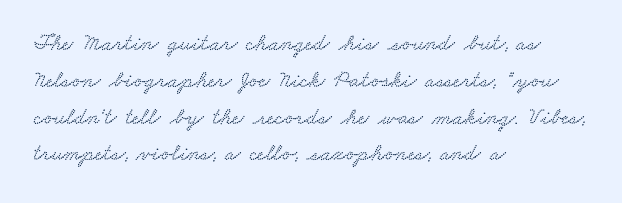
Q: Is the text underlined? A: No.
Q: How is the paragraph aligned? A: Left-aligned.
Q: Is the spacing between letters normal or unusually wide? A: Normal.
Q: Is the spacing between lines tight, normal or loose? A: Normal.
